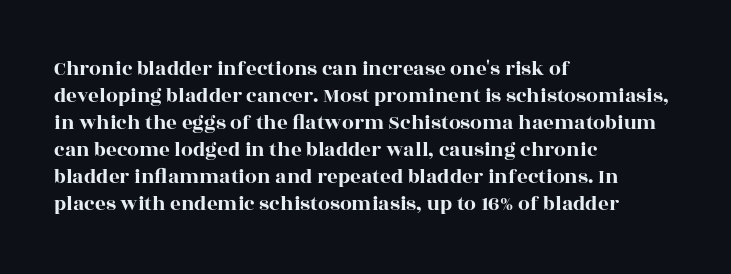
{"italic": "no", "underline": "no", "align": "left", "line_spacing": "normal", "line_spacing_ratio": 1.29, "letter_spacing": "normal", "letter_spacing_em": 0.0, "glyph_px": 21}
